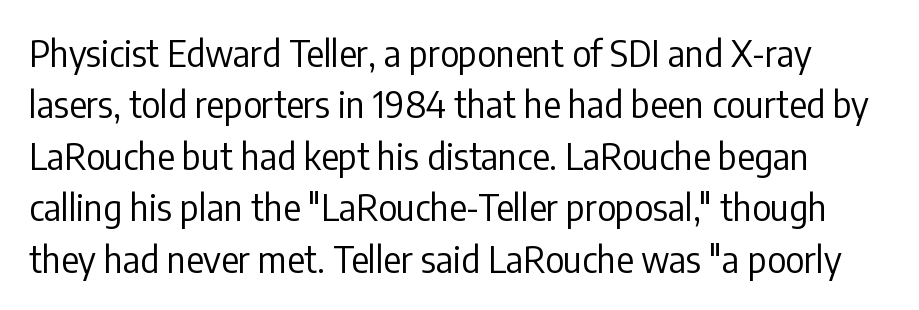
Baseline-to-baseline distance is the conventional proportion of letter height. Short note: letters normally spaced. Italic: no, the glyphs are upright roman. You could not count columns in this text — the font is proportionally spaced. No feet cap the strokes, marking this as sans-serif type.
